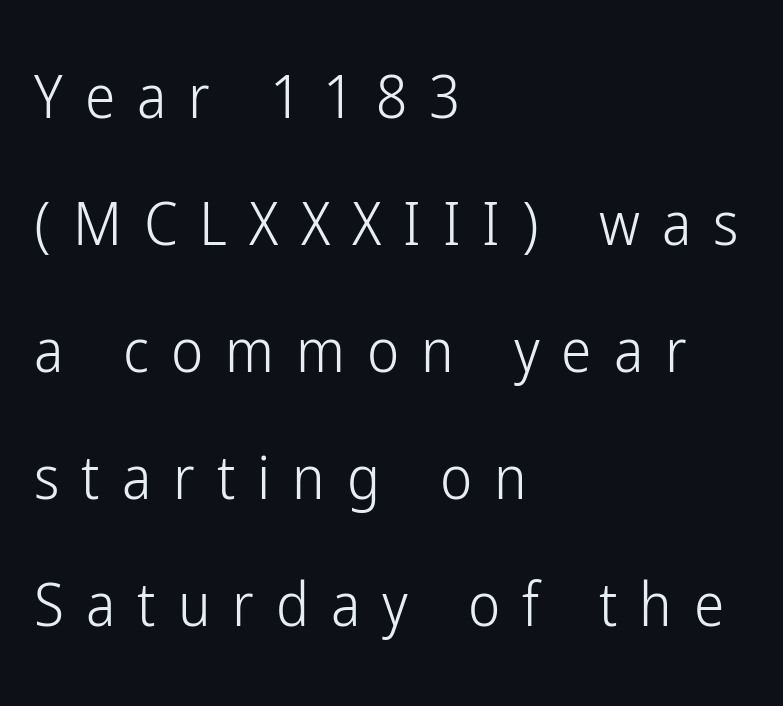
Q: Is the text bold? A: No.
Q: Is the text italic (slanted)? A: No, it is upright.
Q: Is the typeface a serif or a sans-serif typeface? A: Sans-serif.
Q: Is the text underlined? A: No.
Q: How is the paragraph aligned? A: Left-aligned.
Q: Is the spacing between letters normal or unusually wide? A: Unusually wide.
Q: Is the spacing between lines tight, normal or loose? A: Loose.
Q: Width (condensed, normal, or wide)? A: Condensed.
Q: Stroke contrast? A: Low.
Q: x-height? A: Medium.
Q: Monospaced? A: No.
